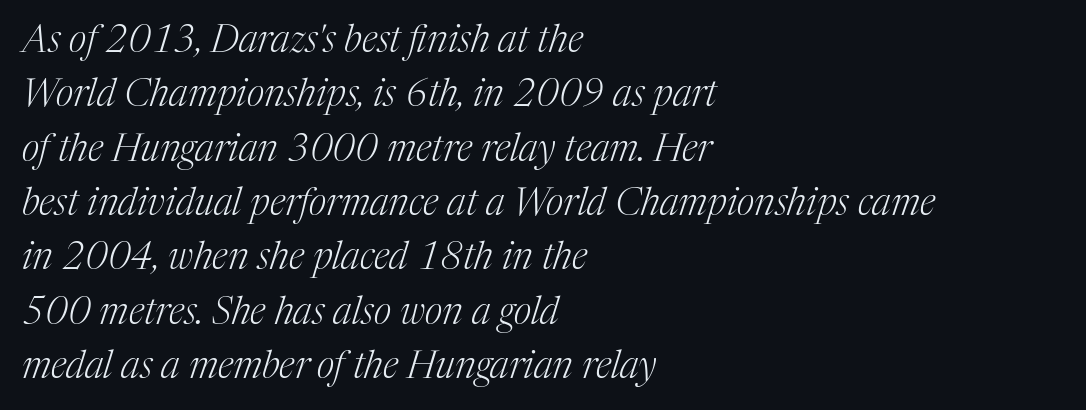
Q: Is the text bold? A: No.
Q: Is the text italic (slanted)? A: Yes, it leans right by about 17 degrees.
Q: Is the typeface a serif or a sans-serif typeface? A: Serif.
Q: Is the text underlined? A: No.
Q: How is the paragraph aligned? A: Left-aligned.
Q: Is the spacing between letters normal or unusually wide? A: Normal.
Q: Is the spacing between lines tight, normal or loose? A: Normal.
Q: Width (condensed, normal, or wide)? A: Normal.
Q: Stroke contrast? A: Medium.
Q: x-height? A: Medium.
Q: Monospaced? A: No.
